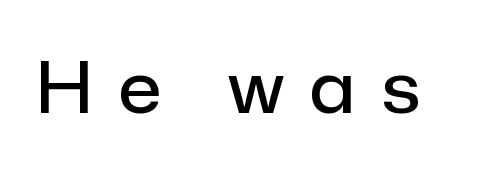
Q: Is the text bold? A: Semi-bold.
Q: Is the text italic (slanted)? A: No, it is upright.
Q: Is the typeface a serif or a sans-serif typeface? A: Sans-serif.
Q: Is the text underlined? A: No.
Q: Is the spacing between letters normal or unusually wide? A: Unusually wide.
Q: Width (condensed, normal, or wide)? A: Normal.
Q: Stroke contrast? A: Low.
Q: x-height? A: Medium.
Q: Monospaced? A: No.
